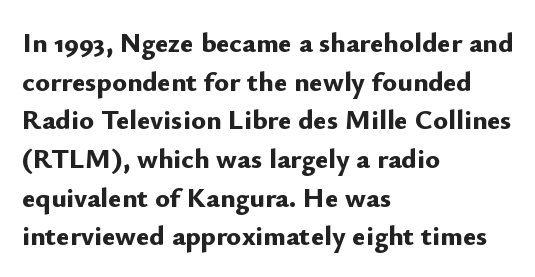
The image shows 28 px bold sans-serif type, upright; set left-aligned, normal line spacing (1.38x), normal letter spacing, not underlined; low stroke contrast and a small x-height.
